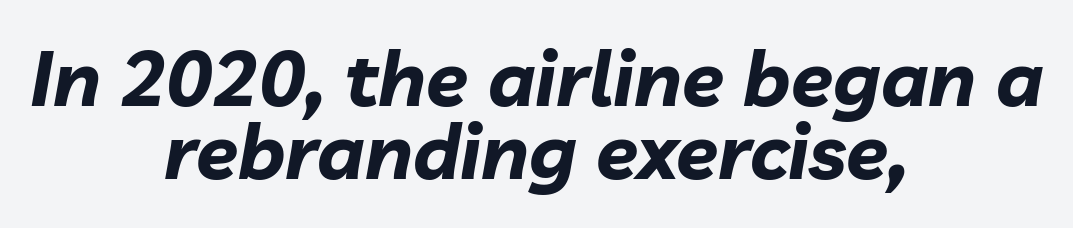
The image shows 77 px bold type, italic (leaning right); set centered, tight line spacing (0.95x), normal letter spacing, not underlined; low stroke contrast and a medium x-height.
